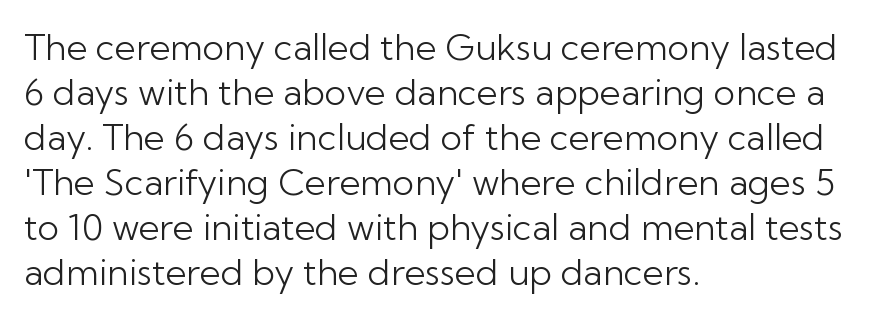
Is the letter spacing exaggerated? No — it looks like the ordinary default. All the whitespace from short lines collects on the right. Upright lettering throughout. The zone under the glyphs is completely vacant.
